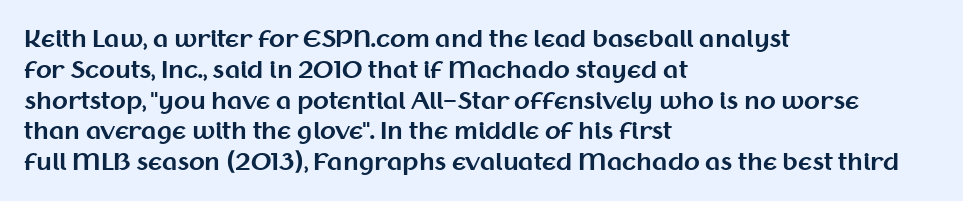
{"italic": "no", "bold": "yes", "underline": "no", "align": "left", "line_spacing": "normal", "line_spacing_ratio": 1.34, "letter_spacing": "normal", "letter_spacing_em": 0.0, "glyph_px": 23}
